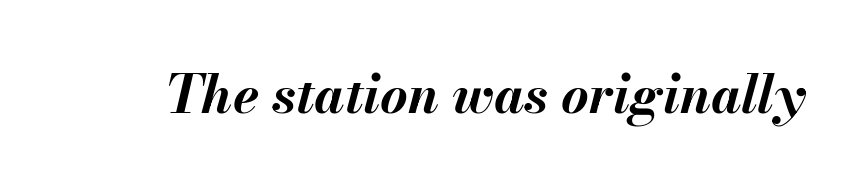
Q: Is the text bold? A: Yes.
Q: Is the text italic (slanted)? A: Yes, it leans right by about 13 degrees.
Q: Is the text underlined? A: No.
Q: Is the spacing between letters normal or unusually wide? A: Normal.
Q: Width (condensed, normal, or wide)? A: Normal.
Q: Stroke contrast? A: Medium.
Q: x-height? A: Small.
Q: Monospaced? A: No.
